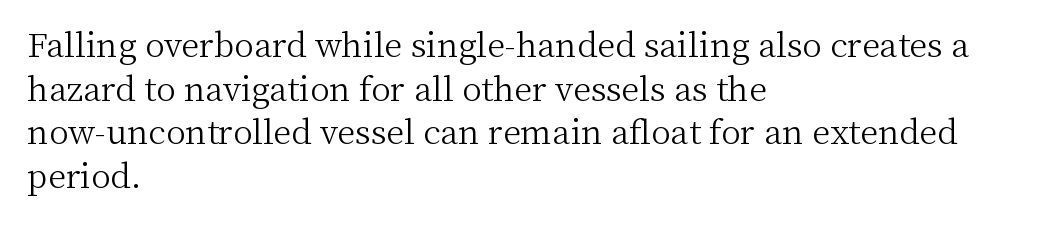
Q: Is the text bold? A: No.
Q: Is the text italic (slanted)? A: No, it is upright.
Q: Is the typeface a serif or a sans-serif typeface? A: Serif.
Q: Is the text underlined? A: No.
Q: How is the paragraph aligned? A: Left-aligned.
Q: Is the spacing between letters normal or unusually wide? A: Normal.
Q: Is the spacing between lines tight, normal or loose? A: Normal.
Q: Width (condensed, normal, or wide)? A: Normal.
Q: Stroke contrast? A: Medium.
Q: x-height? A: Medium.
Q: Monospaced? A: No.
